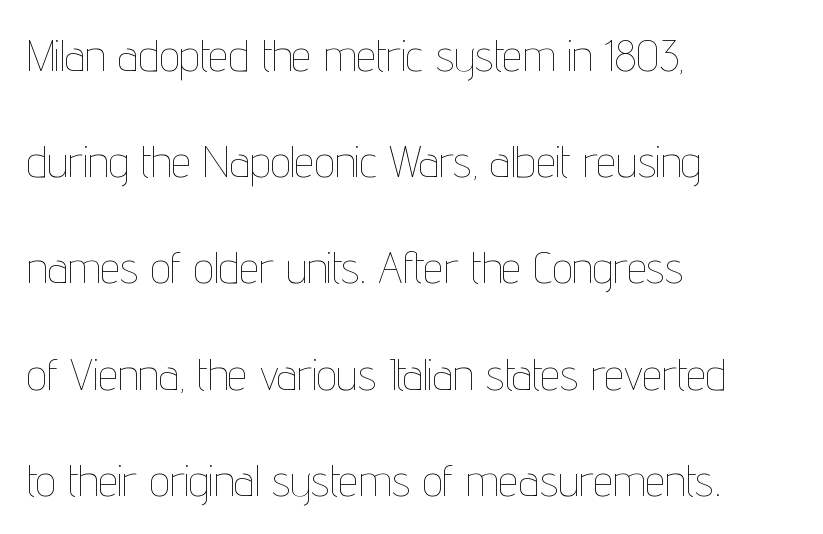
The rendering keeps characters at their native spacing. Underlining? Definitely not there. A typesetter would call this leading open, well beyond the default. These lines stack with their left ends in a neat column. This sample has the flowing, uneven cadence of proportional lettering.
